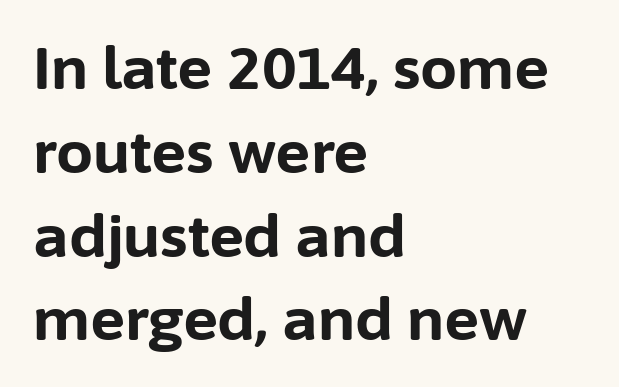
The image shows 59 px bold sans-serif type, upright; set left-aligned, normal line spacing (1.42x), normal letter spacing, not underlined; low stroke contrast and a medium x-height.
